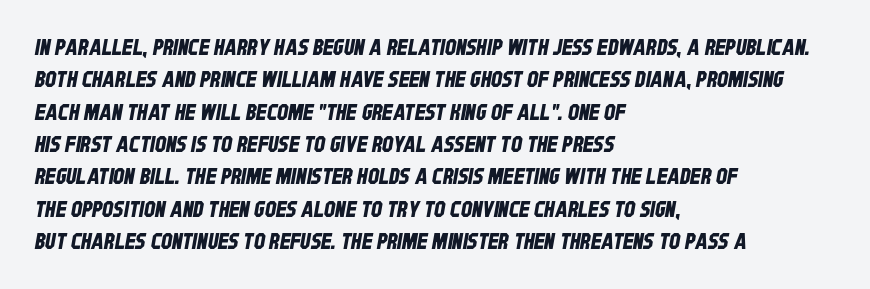
{"underline": "no", "align": "left", "line_spacing": "normal", "line_spacing_ratio": 1.47, "letter_spacing": "normal", "letter_spacing_em": 0.0, "glyph_px": 22}
